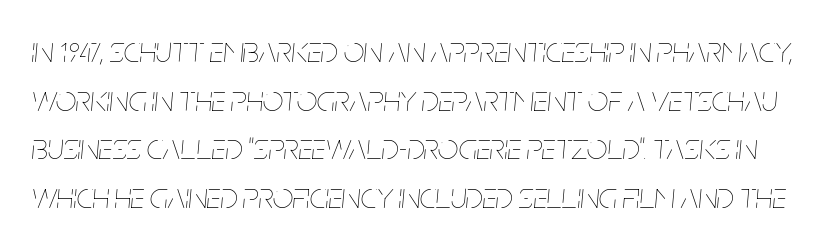
Q: Is the text bold? A: No.
Q: Is the text italic (slanted)? A: Yes, it leans right by about 5 degrees.
Q: Is the text underlined? A: No.
Q: Is the spacing between letters normal or unusually wide? A: Normal.
Q: Is the spacing between lines tight, normal or loose? A: Normal.
Q: Width (condensed, normal, or wide)? A: Condensed.
Q: Stroke contrast? A: Low.
Q: x-height? A: Large.
Q: Monospaced? A: No.
